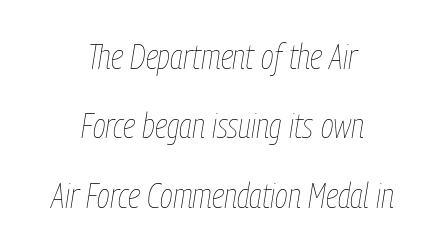
The face looks like a standard text weight, possibly lighter. The axis of the letterforms is tilted away from vertical. How would I describe the line gaps? Wide and relaxed. The compositor balanced each line on the midline.
